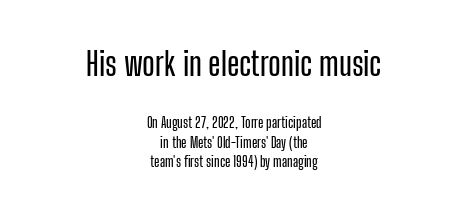
Q: Is the text italic (slanted)? A: No, it is upright.
Q: Is the typeface a serif or a sans-serif typeface? A: Sans-serif.
Q: Is the text underlined? A: No.
Q: How is the paragraph aligned? A: Centered.
Q: Is the spacing between letters normal or unusually wide? A: Normal.
Q: Is the spacing between lines tight, normal or loose? A: Normal.
Q: Which block of text is set in a larger size, the first (top) or the second (bottom)? A: The first (top) one.
Q: Width (condensed, normal, or wide)? A: Condensed.
Q: Stroke contrast? A: Low.
Q: x-height? A: Medium.
Q: Monospaced? A: No.
